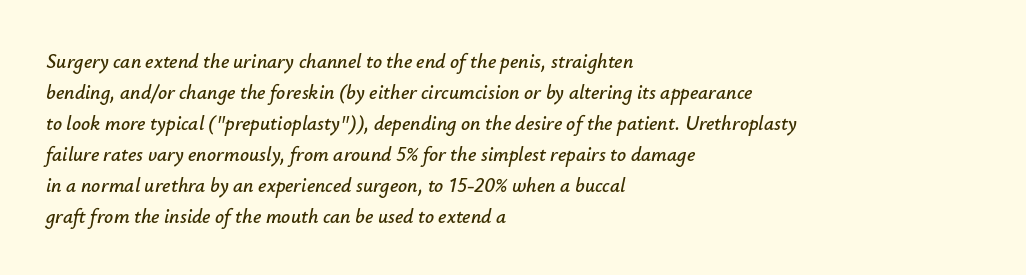
{"italic": "yes", "lean": "right", "slant_degrees": 12, "underline": "no", "align": "left", "line_spacing": "normal", "line_spacing_ratio": 1.55, "letter_spacing": "normal", "letter_spacing_em": 0.0, "glyph_px": 20}
